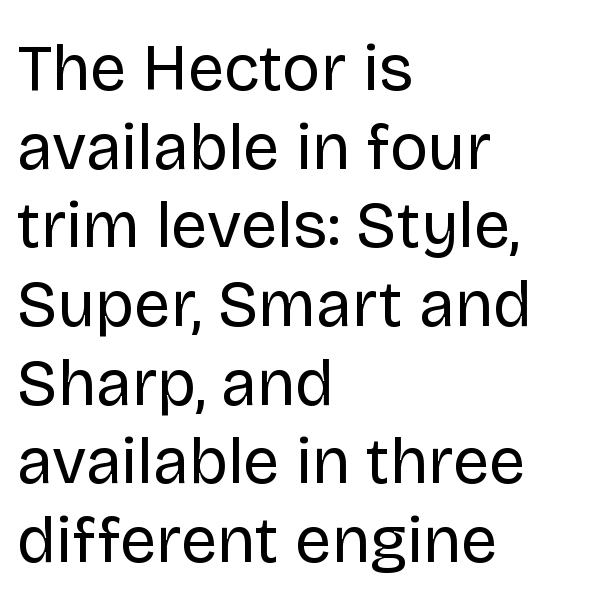
The image shows 65 px regular-weight sans-serif type, upright; set left-aligned, line spacing 1.21x, normal letter spacing, not underlined; low stroke contrast and a large x-height.
